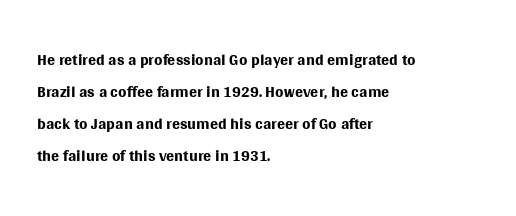
Q: Is the text bold? A: No.
Q: Is the text italic (slanted)? A: No, it is upright.
Q: Is the text underlined? A: No.
Q: How is the paragraph aligned? A: Left-aligned.
Q: Is the spacing between letters normal or unusually wide? A: Normal.
Q: Is the spacing between lines tight, normal or loose? A: Normal.
